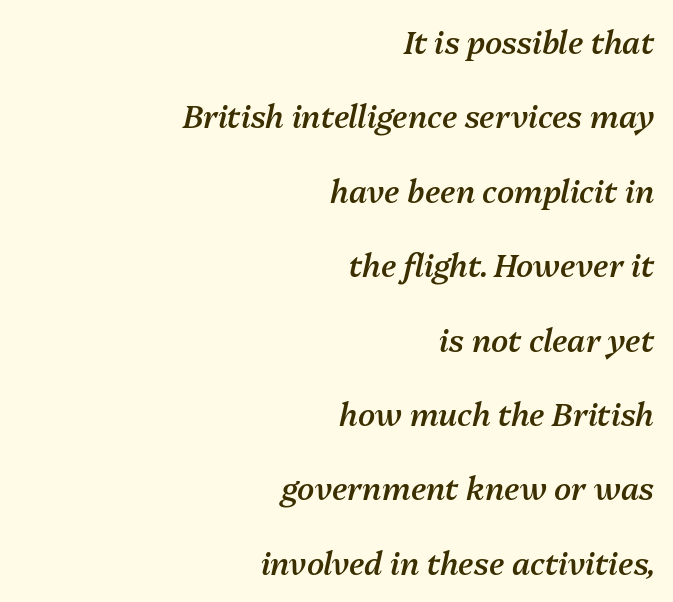
This rendering uses right alignment, leaving the left contour irregular. In terms of posture, this sample is oblique. Each new line begins a long way beneath the previous one. On the weight axis this lands at semibold, roughly 600. Compared with typical body copy, the letter spacing here is the same. Plain, unruled lines of type.
